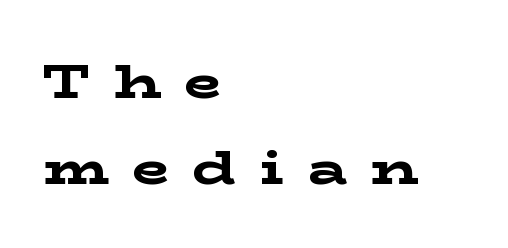
Q: Is the text bold? A: Yes.
Q: Is the text italic (slanted)? A: No, it is upright.
Q: Is the typeface a serif or a sans-serif typeface? A: Serif.
Q: Is the text underlined? A: No.
Q: How is the paragraph aligned? A: Left-aligned.
Q: Is the spacing between letters normal or unusually wide? A: Unusually wide.
Q: Width (condensed, normal, or wide)? A: Wide.
Q: Stroke contrast? A: Low.
Q: x-height? A: Medium.
Q: Monospaced? A: No.
